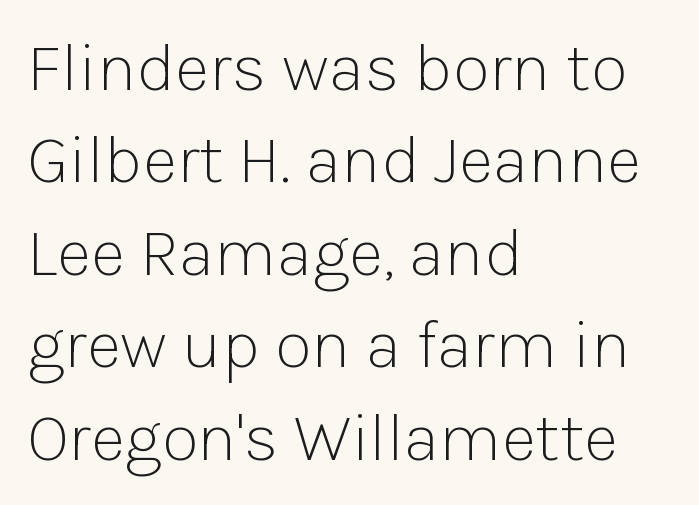
The image shows 68 px light sans-serif type, upright; set left-aligned, normal line spacing (1.36x), normal letter spacing, not underlined; low stroke contrast and a medium x-height.
